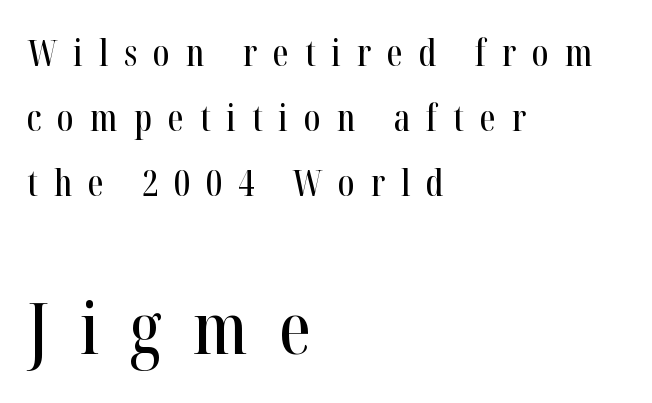
{"serif": "yes", "italic": "no", "width": "condensed", "stroke_contrast": "high", "x_height": "medium", "monospaced": "no", "underline": "no", "align": "left", "line_spacing_ratio": 1.8, "letter_spacing": "wide", "letter_spacing_em": 0.44, "larger_block": "second", "size_ratio": 1.97, "glyph_px": 71}
